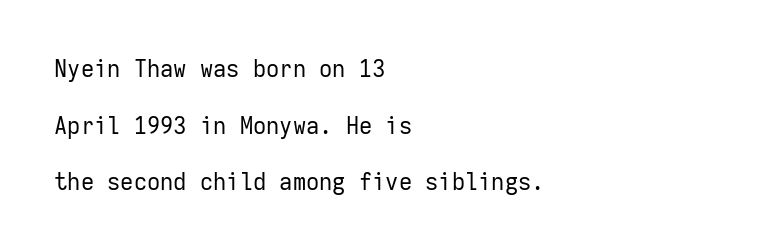
Students, note that the glyphs here touch the page at normal intervals. No extra ink here — the face is not bold. Check under the words: just untouched page. This sample trades compactness for vertical openness between lines. Does the copy run flush right? No — it runs flush left.
